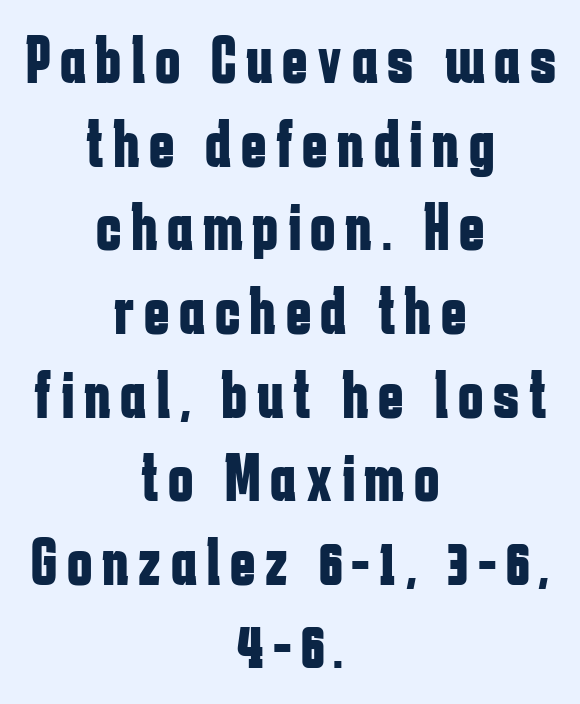
Typeset on center — no edge is straight. Descenders hang freely into open space. Do the characters align in a grid? No, the font is proportional. Italic: no, the glyphs are upright roman. The text was rendered using a sans face with plain stroke endings. Its strokes are broad and dark, the hallmark of bold type.
